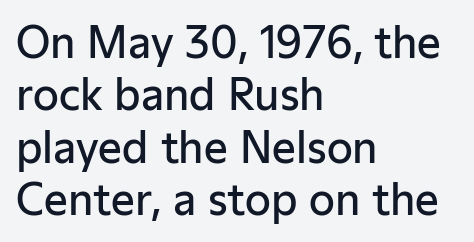
{"serif": "no", "italic": "no", "bold": "semi", "weight": "semibold", "width": "normal", "stroke_contrast": "low", "x_height": "medium", "monospaced": "no", "underline": "no", "align": "left", "line_spacing": "normal", "line_spacing_ratio": 1.25, "letter_spacing": "normal", "letter_spacing_em": 0.0, "glyph_px": 42}
